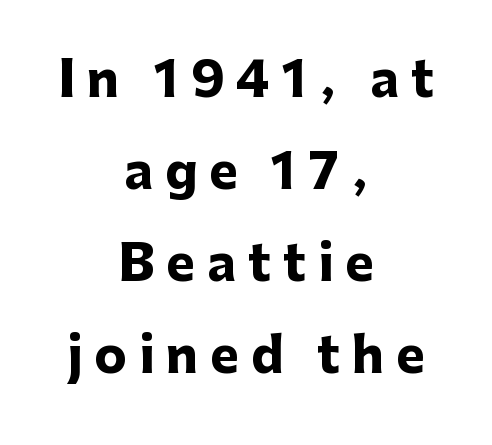
{"serif": "no", "italic": "no", "bold": "yes", "weight": "heavy", "width": "normal", "stroke_contrast": "low", "x_height": "medium", "monospaced": "no", "underline": "no", "align": "center", "line_spacing_ratio": 1.88, "letter_spacing": "wide", "letter_spacing_em": 0.24, "glyph_px": 49}
